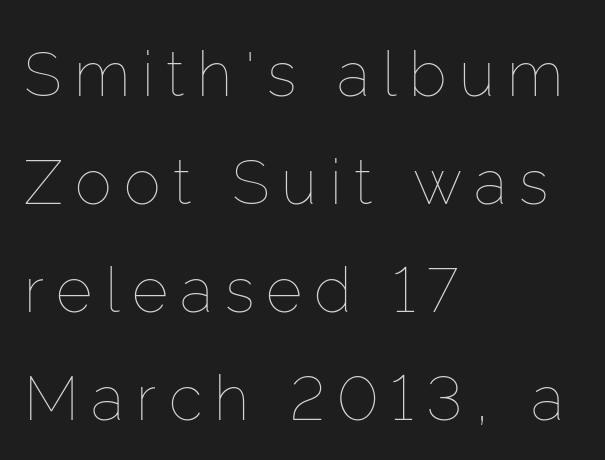
The image shows 62 px thin type, upright; set left-aligned, line spacing 1.74x, unusually wide letter spacing (+0.2 em), not underlined; low stroke contrast and a medium x-height.
